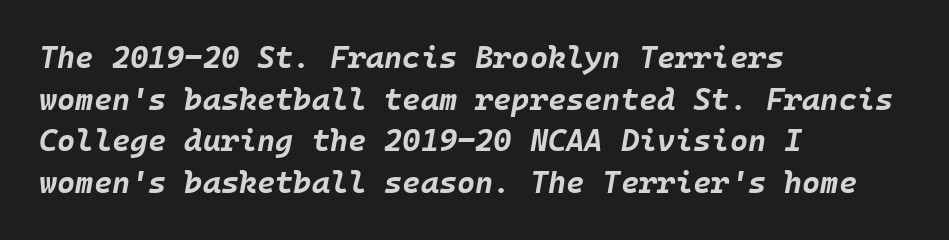
Q: Is the text bold? A: Yes.
Q: Is the text italic (slanted)? A: Yes, it leans right by about 10 degrees.
Q: Is the text underlined? A: No.
Q: How is the paragraph aligned? A: Left-aligned.
Q: Is the spacing between letters normal or unusually wide? A: Normal.
Q: Is the spacing between lines tight, normal or loose? A: Normal.
Q: Width (condensed, normal, or wide)? A: Normal.
Q: Stroke contrast? A: Low.
Q: x-height? A: Large.
